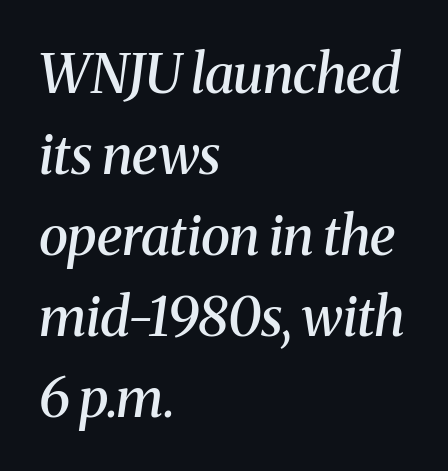
The image shows 54 px semibold serif type, italic (leaning right); set left-aligned, normal line spacing (1.5x), normal letter spacing, not underlined; medium stroke contrast and a medium x-height.
